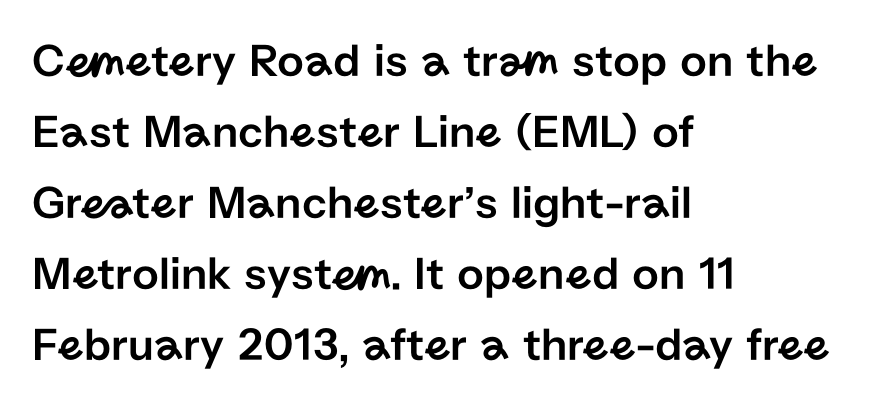
Quick note: not italic, upright. Proportional: the letters do not fall into vertical columns. Caption: standard tracking, unaltered. Rule under the text: the space is simply empty. You can tell from the bare stems that sans-serif type was used. Baseline-to-baseline distance is the conventional proportion of letter height.
